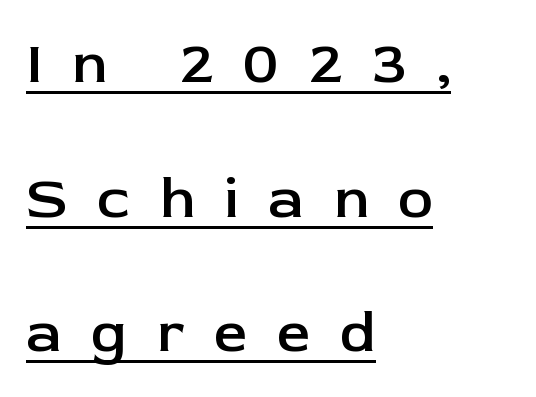
Q: Is the text bold? A: Semi-bold.
Q: Is the text italic (slanted)? A: No, it is upright.
Q: Is the typeface a serif or a sans-serif typeface? A: Sans-serif.
Q: Is the text underlined? A: Yes.
Q: How is the paragraph aligned? A: Left-aligned.
Q: Is the spacing between letters normal or unusually wide? A: Unusually wide.
Q: Is the spacing between lines tight, normal or loose? A: Loose.
Q: Width (condensed, normal, or wide)? A: Normal.
Q: Stroke contrast? A: Low.
Q: x-height? A: Medium.
Q: Monospaced? A: No.
